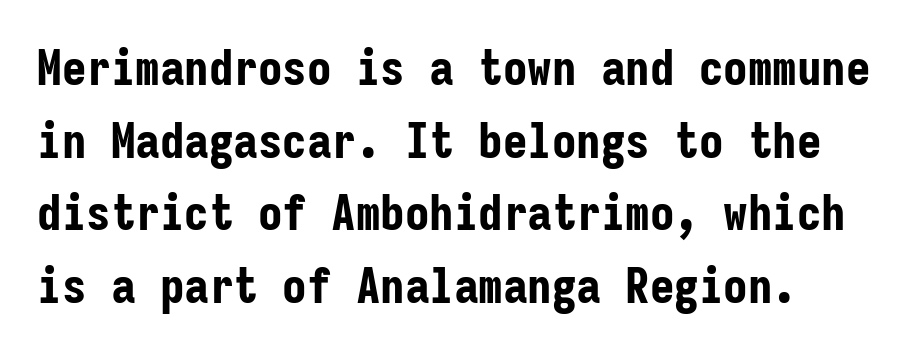
Is the type bold? Yes — the strokes are clearly thick and heavy. Spacing between characters is what you'd get straight out of the box. No feet cap the strokes, marking this as sans-serif type. Nobody drew a line under any word here. The block of text has a typical density, with ordinary space between rows. Reading down the block, your eye returns to a fixed left position each line.
